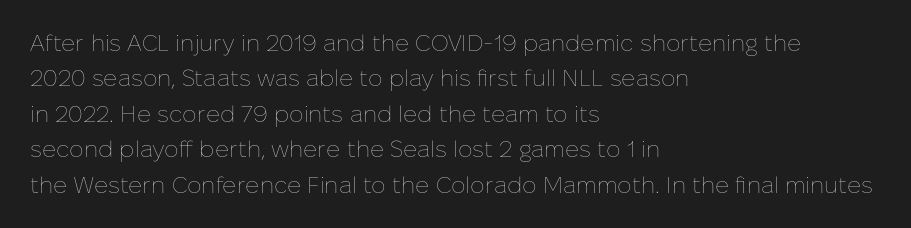
The face looks like a standard text weight, possibly lighter. Vertical strokes here are truly vertical. These lines keep a tight, regular rhythm from letter to letter. Leading matches the norm, producing a regular column. Left-aligned paragraph, ragged on the right. The space directly below the letters is spotless.
